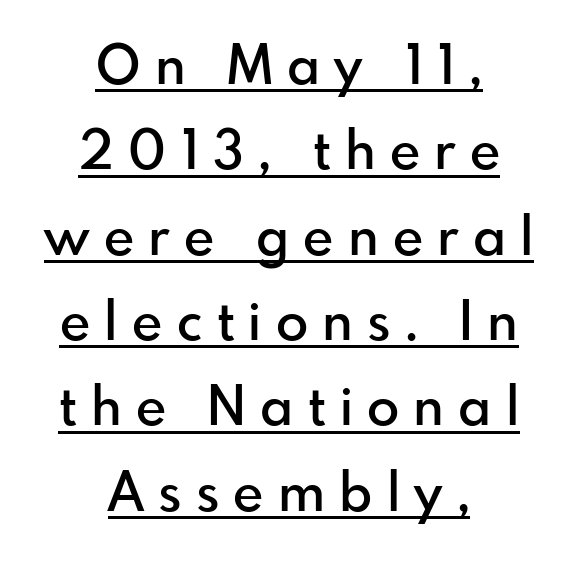
Q: Is the text bold? A: Semi-bold.
Q: Is the text italic (slanted)? A: No, it is upright.
Q: Is the typeface a serif or a sans-serif typeface? A: Sans-serif.
Q: Is the text underlined? A: Yes.
Q: How is the paragraph aligned? A: Centered.
Q: Is the spacing between letters normal or unusually wide? A: Unusually wide.
Q: Is the spacing between lines tight, normal or loose? A: Normal.
Q: Width (condensed, normal, or wide)? A: Normal.
Q: Stroke contrast? A: Low.
Q: x-height? A: Small.
Q: Monospaced? A: No.
